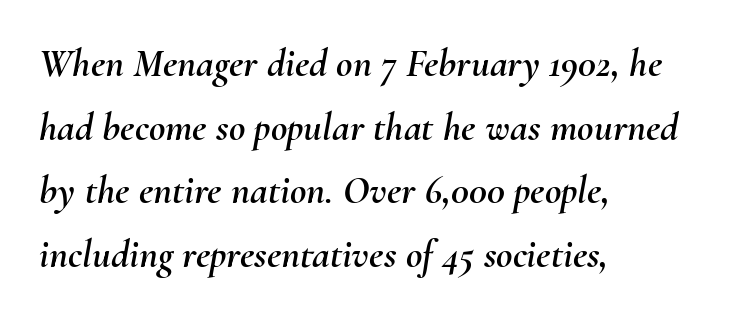
Visually the block forms a straight wall on the left and a jagged coastline on the right. Underlining? Definitely not there. The line texture is even and compact thanks to regular tracking. In terms of posture, this sample is oblique.
